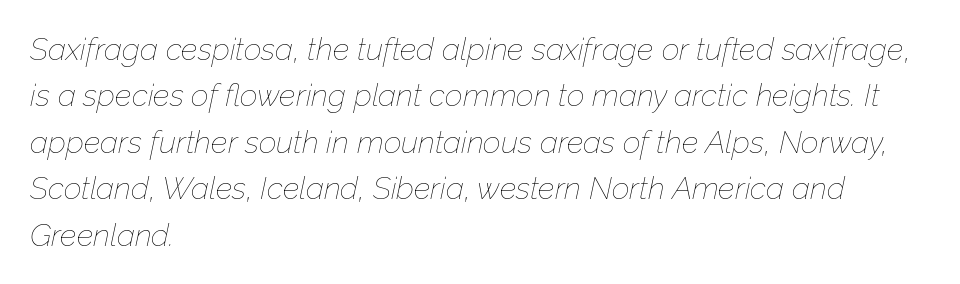
{"italic": "yes", "lean": "right", "slant_degrees": 12, "bold": "no", "weight": "thin", "width": "normal", "stroke_contrast": "low", "x_height": "medium", "monospaced": "no", "underline": "no", "align": "left", "line_spacing": "normal", "line_spacing_ratio": 1.5, "letter_spacing": "normal", "letter_spacing_em": 0.0, "glyph_px": 31}
